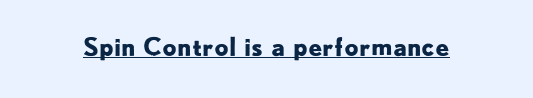
The image shows 25 px bold type, upright; set normal letter spacing, underlined.
